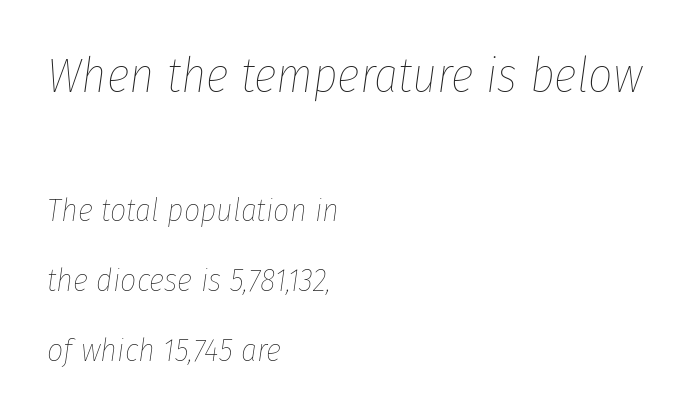
The image shows 48 px thin, condensed type, italic (leaning right); set left-aligned, loose line spacing (2.19x), normal letter spacing, not underlined; the first (top) block is 1.5x larger; low stroke contrast and a medium x-height.
